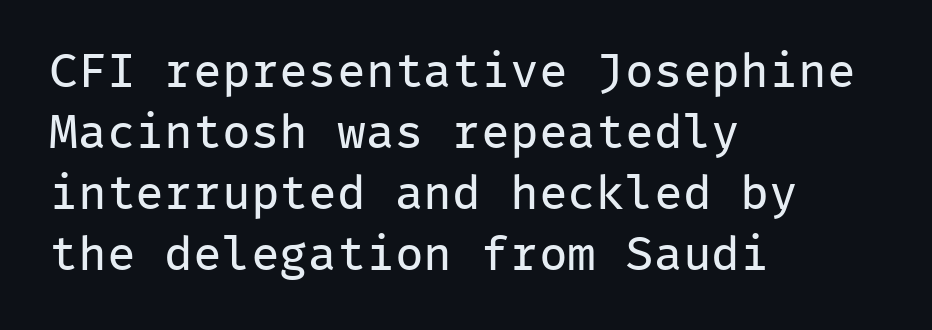
The lettering holds an erect, upright posture throughout. This rendering uses left alignment, leaving the right contour irregular. This is not heavy type; no bold has been used. Quick note: underline off. Is this a fixed-width face? Yes — each glyph sits in an identical cell. Each letter's strokes conclude bluntly, with no projecting serifs.
